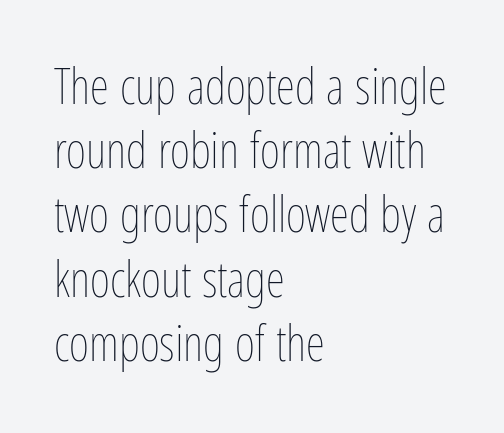
The image shows 49 px thin, condensed type, upright; set left-aligned, normal line spacing (1.31x), normal letter spacing, not underlined; low stroke contrast and a medium x-height.
